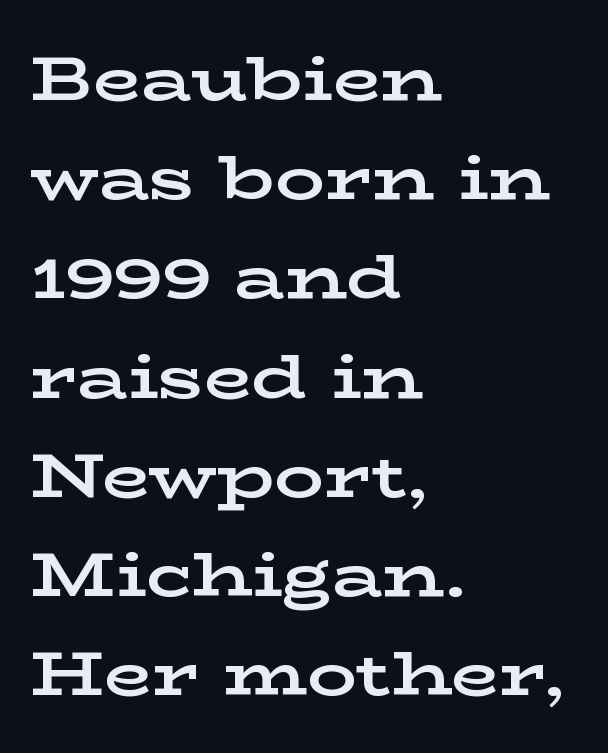
The image shows 62 px bold, wide serif type, upright; set left-aligned, normal line spacing (1.6x), normal letter spacing, not underlined; low stroke contrast and a medium x-height.
